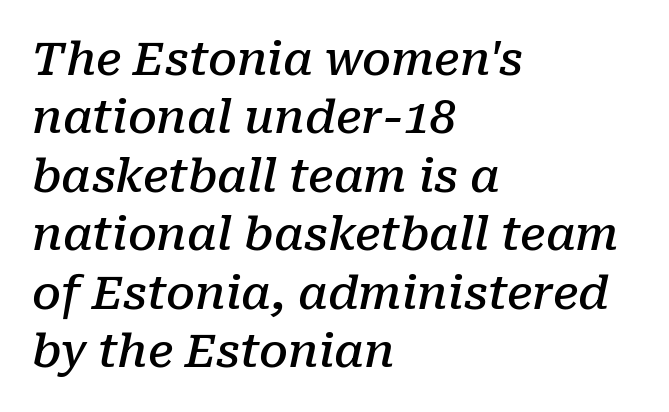
Think of a printed novel: that variable character pitch is what you see here. Short note: letters normally spaced. Underlining? Definitely not there. This sample uses an oblique cut, with every glyph tilted off the vertical.
